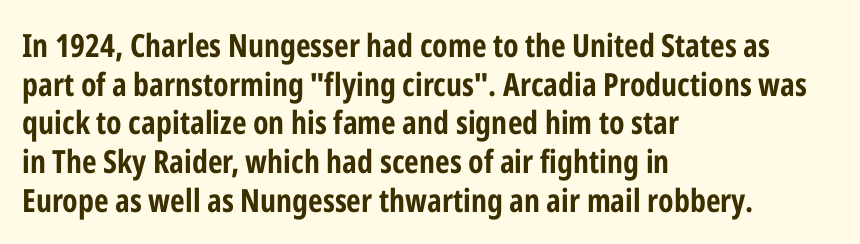
The image shows 32 px bold, condensed sans-serif type, upright; set left-aligned, line spacing 1.21x, normal letter spacing, not underlined; low stroke contrast and a medium x-height.
